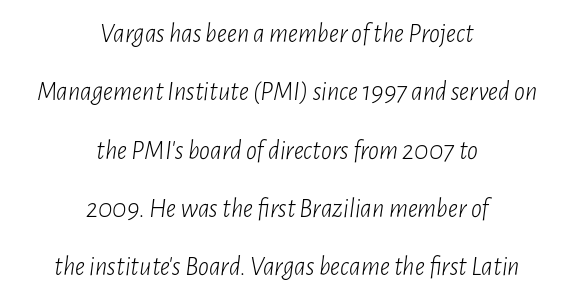
{"italic": "yes", "lean": "right", "slant_degrees": 7, "bold": "no", "underline": "no", "align": "center", "line_spacing": "loose", "line_spacing_ratio": 2.16, "letter_spacing": "normal", "letter_spacing_em": 0.0, "glyph_px": 27}
